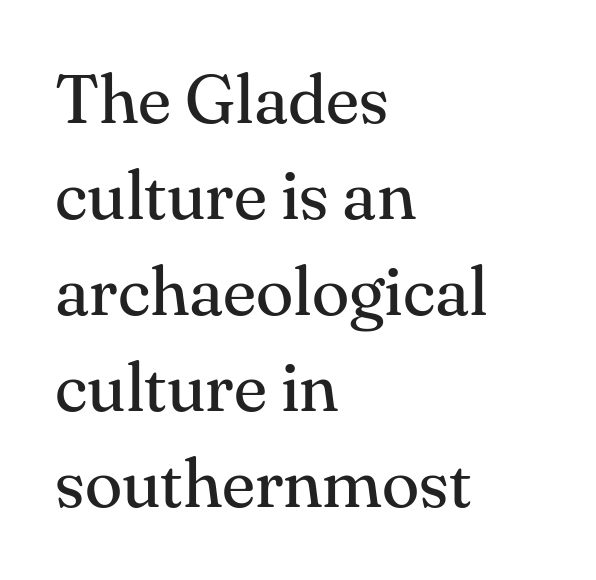
The image shows 69 px regular-weight serif type, upright; set left-aligned, normal line spacing (1.39x), normal letter spacing, not underlined; medium stroke contrast and a small x-height.
